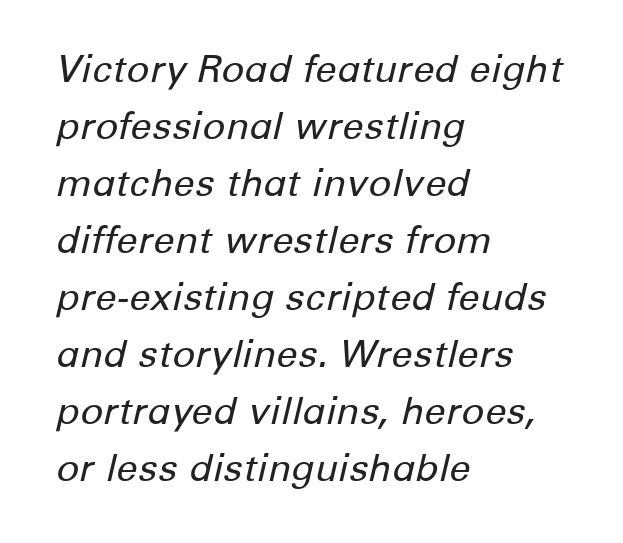
Q: Is the text bold? A: No.
Q: Is the text italic (slanted)? A: Yes, it leans right by about 12 degrees.
Q: Is the text underlined? A: No.
Q: How is the paragraph aligned? A: Left-aligned.
Q: Is the spacing between letters normal or unusually wide? A: Normal.
Q: Is the spacing between lines tight, normal or loose? A: Normal.
Q: Width (condensed, normal, or wide)? A: Normal.
Q: Stroke contrast? A: Low.
Q: x-height? A: Medium.
Q: Monospaced? A: No.
